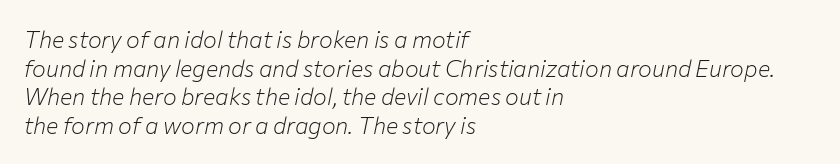
Heft: none added — not bold. Layout note: lines flush left. Students, note that the glyphs here touch the page at normal intervals. The rendering applies a slant to the glyphs. This rendering features lettering with no underline.
